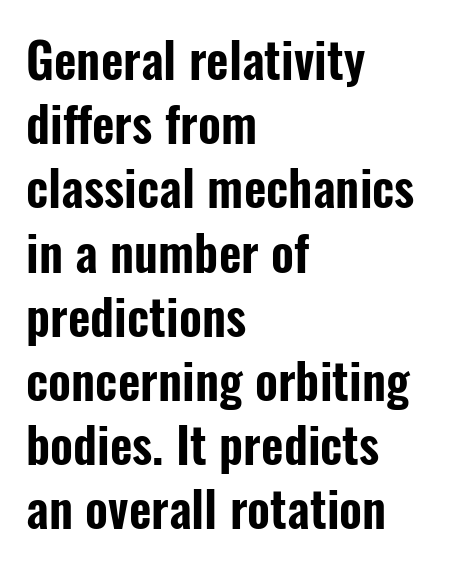
Whoever set this chose a conventional vertical rhythm. The typography opts for an upright posture over an oblique one. The space beneath each line is pristine and unruled. Caption: standard tracking, unaltered. Which margin do the lines hug? The left one — the right edge is uneven.
